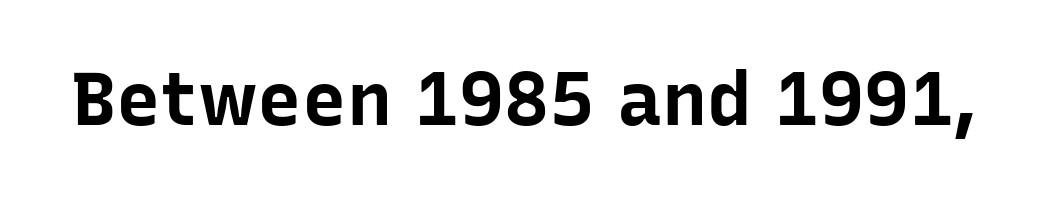
Q: Is the text bold? A: Yes.
Q: Is the text italic (slanted)? A: No, it is upright.
Q: Is the typeface a serif or a sans-serif typeface? A: Sans-serif.
Q: Is the text underlined? A: No.
Q: Is the spacing between letters normal or unusually wide? A: Normal.
Q: Width (condensed, normal, or wide)? A: Normal.
Q: Stroke contrast? A: Low.
Q: x-height? A: Medium.
Q: Monospaced? A: No.
